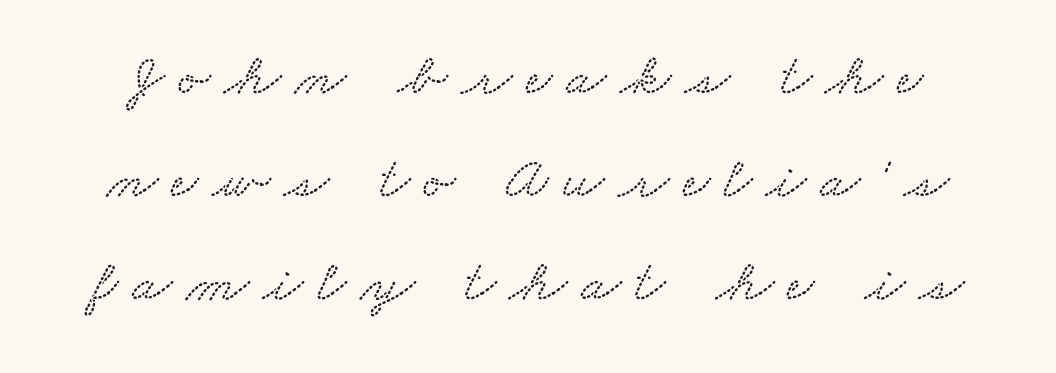
What stands out about the letter spacing? Its width — letters are far apart. Varying glyph widths throughout — classic text-font behaviour. The area under the type is left untouched. Does the type have serifs? Yes, each stem ends in a small foot.
